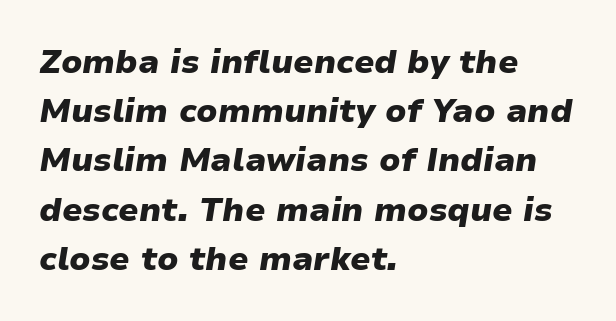
Q: Is the text bold? A: Yes.
Q: Is the text italic (slanted)? A: Yes, it leans right by about 9 degrees.
Q: Is the text underlined? A: No.
Q: How is the paragraph aligned? A: Left-aligned.
Q: Is the spacing between letters normal or unusually wide? A: Normal.
Q: Is the spacing between lines tight, normal or loose? A: Normal.
Q: Width (condensed, normal, or wide)? A: Normal.
Q: Stroke contrast? A: Low.
Q: x-height? A: Medium.
Q: Monospaced? A: No.
